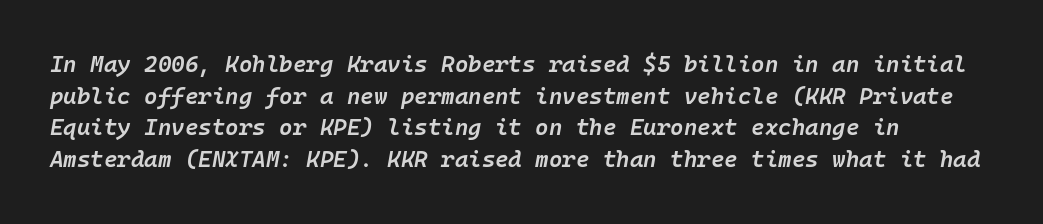
The image shows 23 px text type, italic (leaning right); set normal line spacing (1.38x), normal letter spacing, not underlined.
